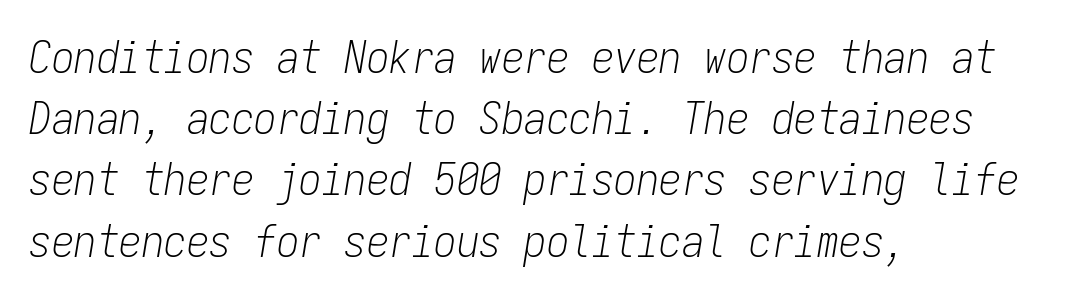
The image shows 45 px light, condensed type, italic (leaning right), monospaced; set left-aligned, normal line spacing (1.36x), normal letter spacing, not underlined; low stroke contrast and a medium x-height.
